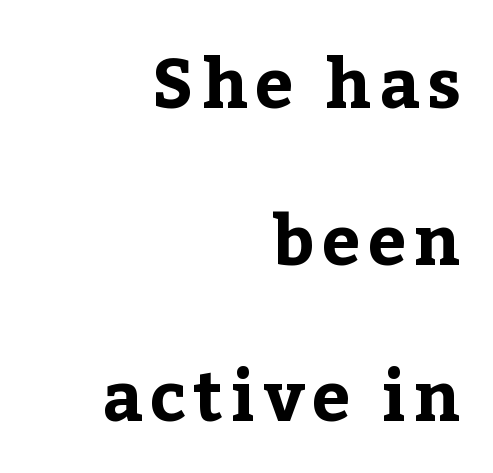
Does the weight exceed regular? Yes, all the way to bold. Descender tails drop into unmarked territory. Leading: increased. This rendering employs a face with finishing strokes, i.e., a serif.
